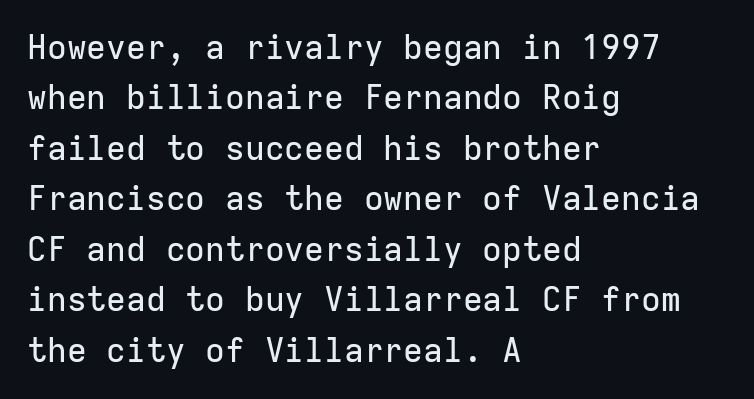
{"serif": "no", "italic": "no", "width": "normal", "stroke_contrast": "low", "x_height": "medium", "monospaced": "yes", "underline": "no", "align": "left", "line_spacing": "normal", "line_spacing_ratio": 1.53, "letter_spacing": "normal", "letter_spacing_em": 0.0, "glyph_px": 33}
